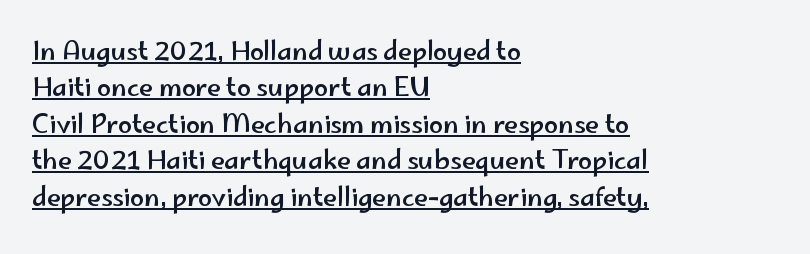
The image shows 25 px text type, upright; set left-aligned, normal line spacing (1.46x), normal letter spacing, underlined.
